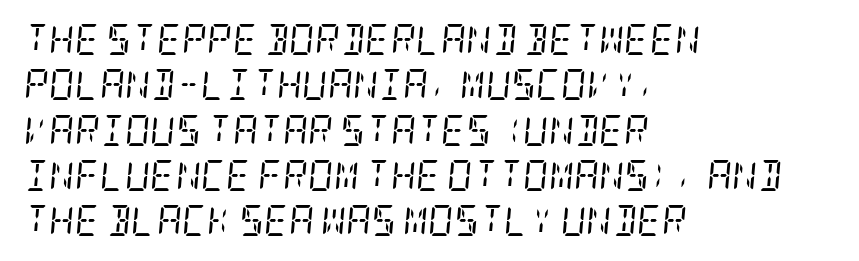
These lines keep a tight, regular rhythm from letter to letter. Alignment: flush left. The face used here has a pronounced slope to its letters. Type without underlining. The strokes carry an ordinary text weight at most. Compared with typical paragraphs, the rows here are spaced about the same.
